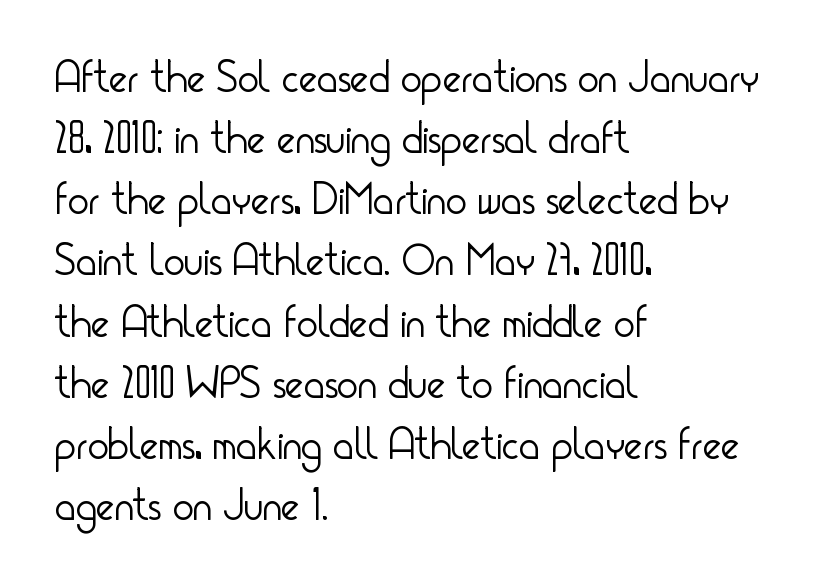
No italicization has been applied; the sample stays upright. Character widths vary here, with narrow letters taking less room than wide ones. This is sans-serif lettering, the kind often seen on screens and signage. The setting favours the left margin, as ordinary paragraphs usually do. Each new line begins a customary step beneath the previous one.
